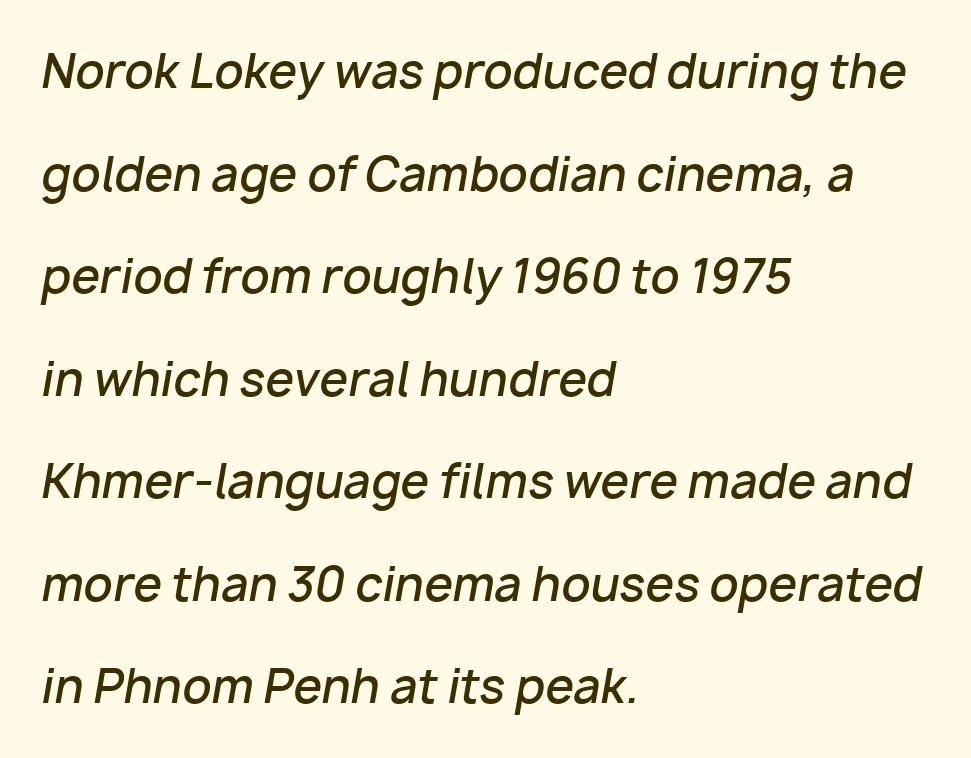
The image shows 46 px semibold type, italic (leaning right); set left-aligned, loose line spacing (2.23x), normal letter spacing, not underlined; low stroke contrast and a medium x-height.
